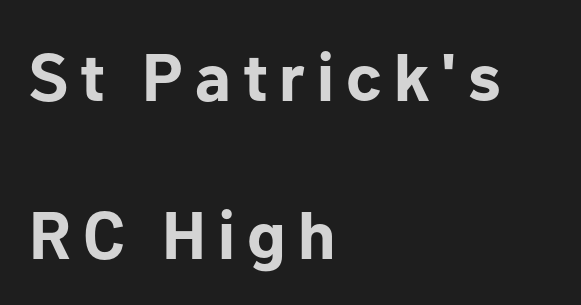
Horizontal alignment here is leftward, the default for most running prose. Glance below the letters and you will spot only blank space. Is there much room between lines? Yes — plenty of vertical air separates them. Designer's note — italics off, roman on.
